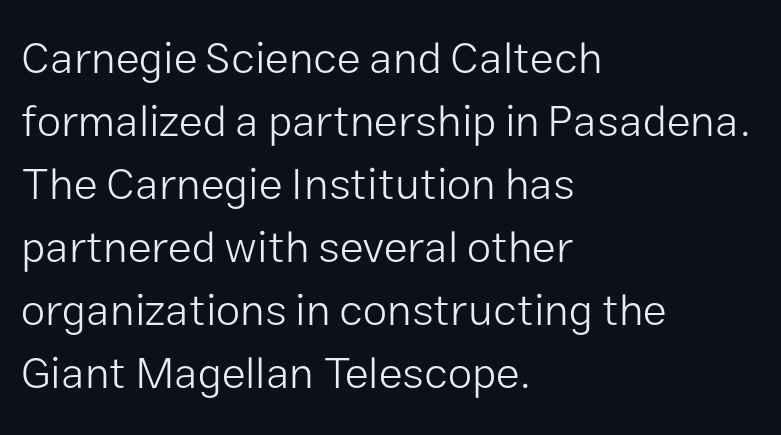
{"serif": "no", "italic": "no", "bold": "no", "weight": "light", "width": "normal", "stroke_contrast": "low", "x_height": "medium", "monospaced": "no", "underline": "no", "align": "left", "line_spacing": "normal", "line_spacing_ratio": 1.43, "letter_spacing": "normal", "letter_spacing_em": 0.0, "glyph_px": 44}
